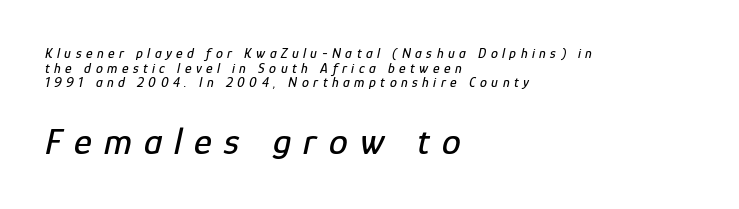
{"italic": "yes", "lean": "right", "slant_degrees": 12, "width": "condensed", "stroke_contrast": "low", "x_height": "medium", "monospaced": "no", "underline": "no", "align": "left", "line_spacing": "tight", "line_spacing_ratio": 1.05, "letter_spacing": "wide", "letter_spacing_em": 0.32, "larger_block": "second", "size_ratio": 2.71, "glyph_px": 38}
